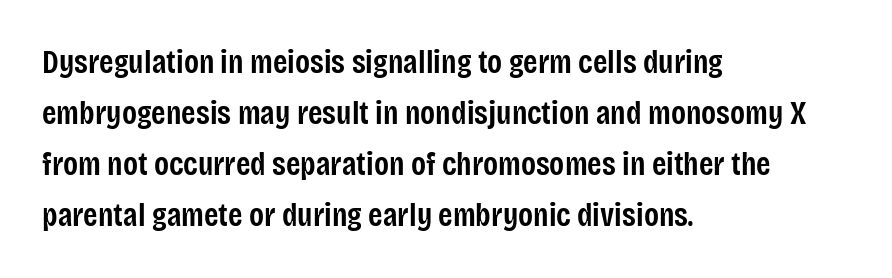
Unmarked baselines from the first word to the last. Nothing unusual about the tracking: characters are spaced as the font intends. This is the regular roman posture of the typeface. The letters carry no serifs — their stems end cleanly without finishing strokes.
